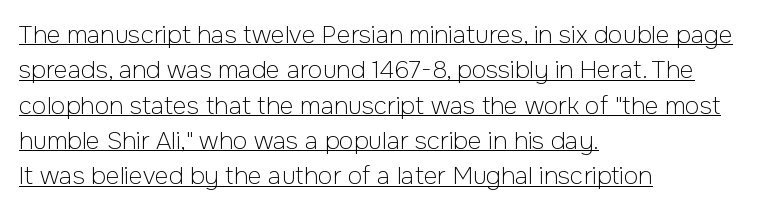
Does extra space separate the letters? No, they use regular spacing. The face used here appears with an underline applied. A typesetter would call this leading conventional body-copy spacing. This is the regular roman posture of the typeface.
